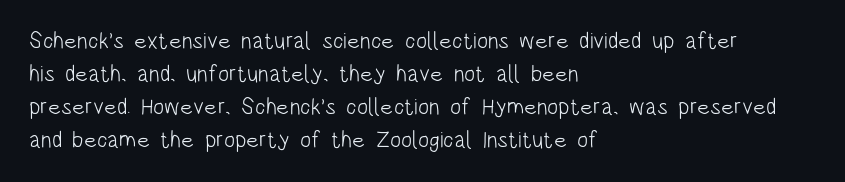
{"italic": "no", "bold": "no", "underline": "no", "align": "left", "line_spacing": "normal", "line_spacing_ratio": 1.44, "letter_spacing": "normal", "letter_spacing_em": 0.0, "glyph_px": 23}
